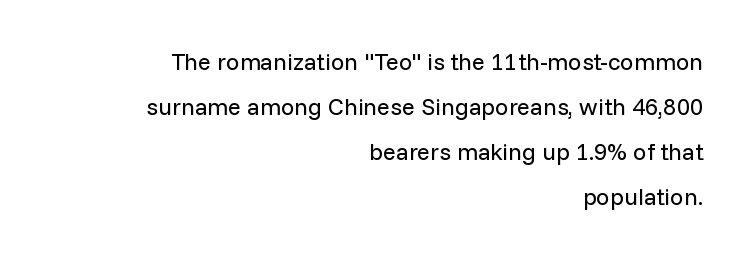
{"italic": "no", "bold": "no", "underline": "no", "align": "right", "line_spacing_ratio": 1.87, "letter_spacing": "normal", "letter_spacing_em": 0.0, "glyph_px": 24}
